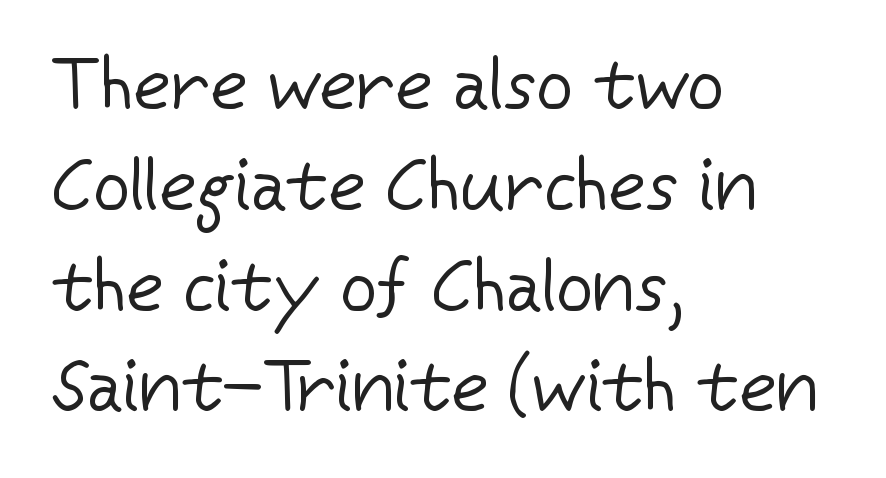
Note the varied advance widths — an 'i' is clearly narrower than an 'm'. Notice how the passage keeps a crisp vertical edge on the left only. Students, observe: this is what conventionally led text looks like. Has an underline been added? It has not.
